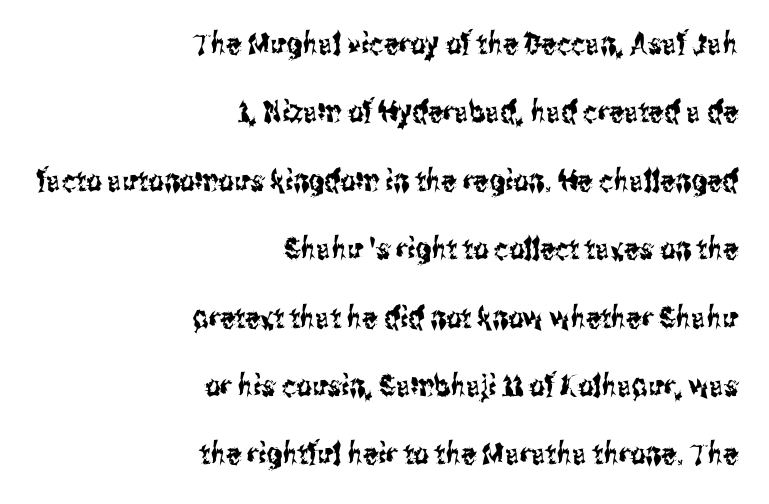
Q: Is the text italic (slanted)? A: No, it is upright.
Q: Is the typeface a serif or a sans-serif typeface? A: Sans-serif.
Q: Is the text underlined? A: No.
Q: How is the paragraph aligned? A: Right-aligned.
Q: Is the spacing between letters normal or unusually wide? A: Normal.
Q: Is the spacing between lines tight, normal or loose? A: Loose.
Q: Width (condensed, normal, or wide)? A: Condensed.
Q: Stroke contrast? A: Medium.
Q: x-height? A: Medium.
Q: Monospaced? A: No.
